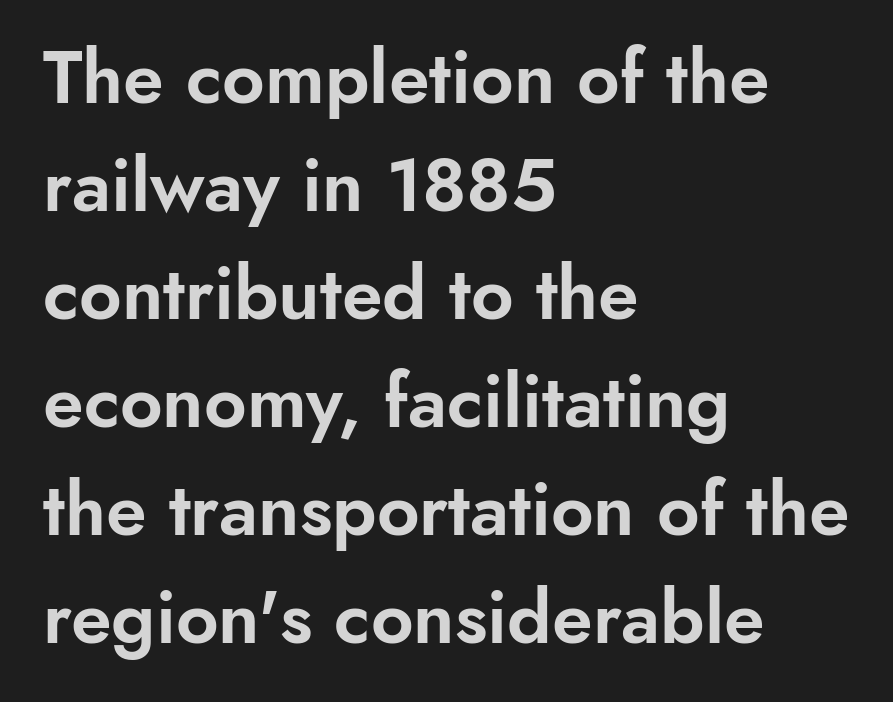
{"serif": "no", "italic": "no", "width": "normal", "stroke_contrast": "low", "x_height": "small", "monospaced": "no", "underline": "no", "align": "left", "line_spacing": "normal", "line_spacing_ratio": 1.46, "letter_spacing": "normal", "letter_spacing_em": 0.0, "glyph_px": 74}
